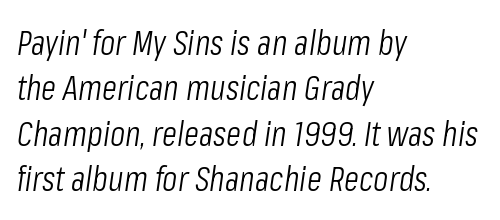
The passage shown stacks its lines at a standard gap. The font's italic variant was chosen for this text. Each letter keeps its own natural width here, so spacing adapts to shape. The characters are drawn with everyday or finer stroke widths. This rendering uses left alignment, leaving the right contour irregular.
